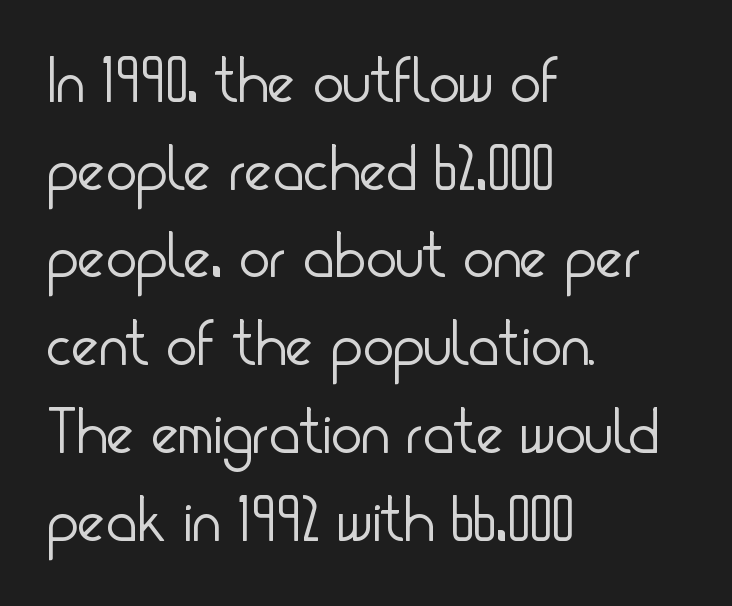
Do the letters lean? They stand straight. Line beginnings align vertically; line endings do not. Serif or sans? Sans — the stroke terminals are bare. The passage shown is not bold in any degree. Honestly, the letter spacing is just normal — you wouldn't notice it.
